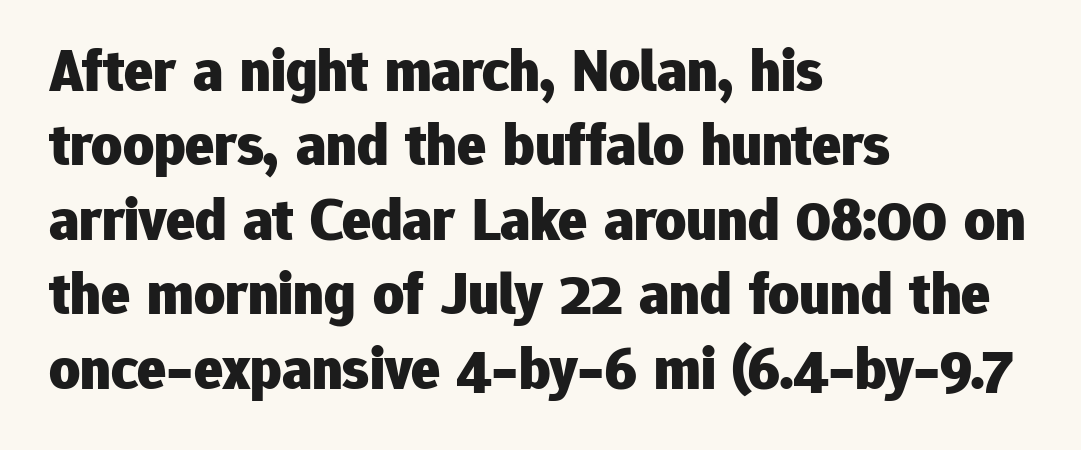
{"serif": "no", "italic": "no", "bold": "yes", "weight": "heavy", "width": "normal", "stroke_contrast": "low", "x_height": "medium", "monospaced": "no", "underline": "no", "align": "left", "line_spacing_ratio": 1.24, "letter_spacing": "normal", "letter_spacing_em": 0.0, "glyph_px": 60}
